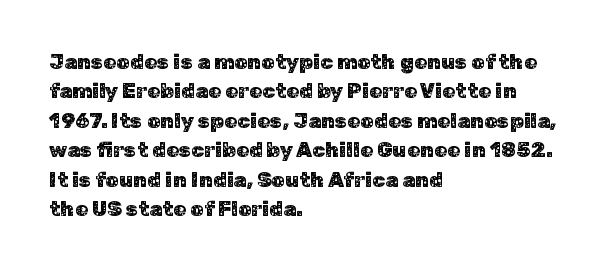
Q: Is the text italic (slanted)? A: No, it is upright.
Q: Is the text underlined? A: No.
Q: How is the paragraph aligned? A: Left-aligned.
Q: Is the spacing between letters normal or unusually wide? A: Normal.
Q: Is the spacing between lines tight, normal or loose? A: Normal.
